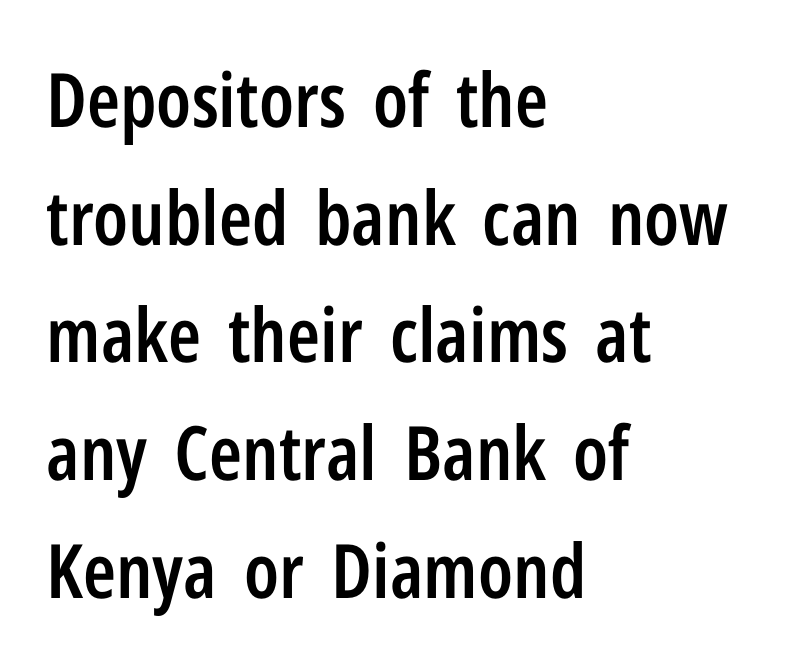
Characters follow at the spacing the type designer built in. The paragraph has a hard left edge and a soft right edge. A bare baseline throughout the passage. Rows of type keep a routine distance in the vertical direction.
